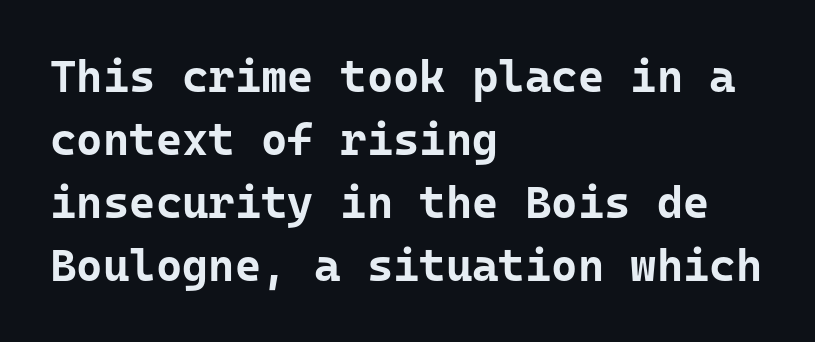
Q: Is the text bold? A: Yes.
Q: Is the text italic (slanted)? A: No, it is upright.
Q: Is the typeface a serif or a sans-serif typeface? A: Sans-serif.
Q: Is the text underlined? A: No.
Q: How is the paragraph aligned? A: Left-aligned.
Q: Is the spacing between letters normal or unusually wide? A: Normal.
Q: Is the spacing between lines tight, normal or loose? A: Normal.
Q: Width (condensed, normal, or wide)? A: Normal.
Q: Stroke contrast? A: Low.
Q: x-height? A: Medium.
Q: Monospaced? A: Yes.
